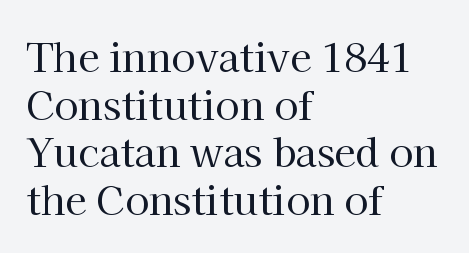
No word sits above an underline. Short and long lines alike share a common starting point at left. This reads as an unemphasized weight, regular at the heaviest. The letters advance in unequal steps, a hallmark of proportional type. Tall strokes in this sample are plumb rather than angled.
